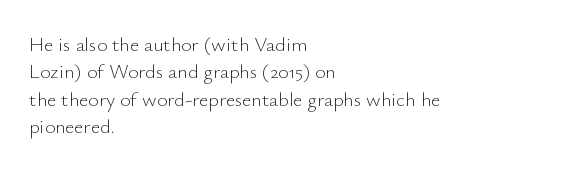
The image shows 20 px text type, upright; set left-aligned, normal line spacing (1.37x), normal letter spacing, not underlined.
